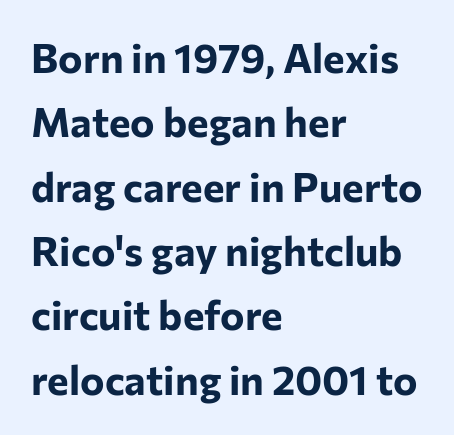
A typesetter would call this leading conventional body-copy spacing. This rendering leaves character spacing at its baseline value. Descenders hang freely into open space. The lines in this sample share a left origin and differ only in where they stop. These lines are composed in type without serifs.
